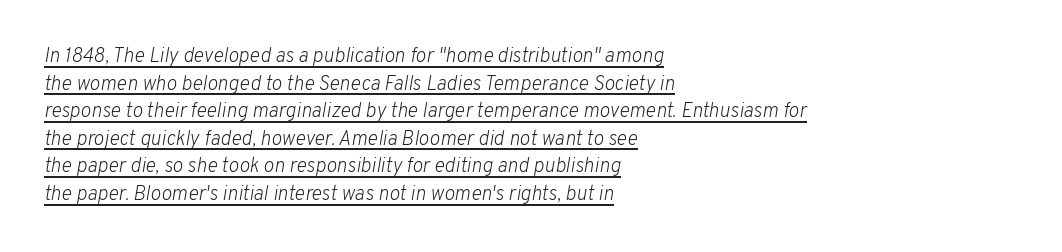
The strokes are not fattened; the text isn't bold. Tracking here is standard; glyphs follow each other at the usual distance. A baseline rule has been typeset under these characters. The lines in this sample share a left origin and differ only in where they stop. The text carries the slant typical of an italic or oblique font. Vertical spacing — default.
